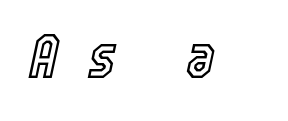
The image shows 63 px condensed type, italic (leaning right); set unusually wide letter spacing (+0.45 em), not underlined; a medium x-height.
